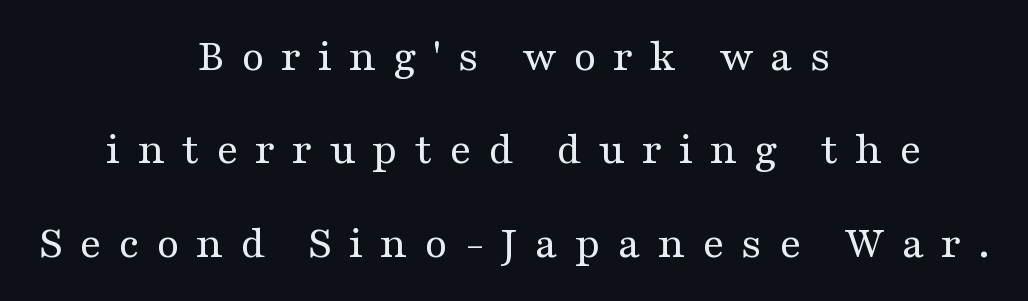
The image shows 46 px regular-weight, wide serif type, upright; set centered, loose line spacing (2.03x), unusually wide letter spacing (+0.36 em), not underlined; medium stroke contrast and a medium x-height.
